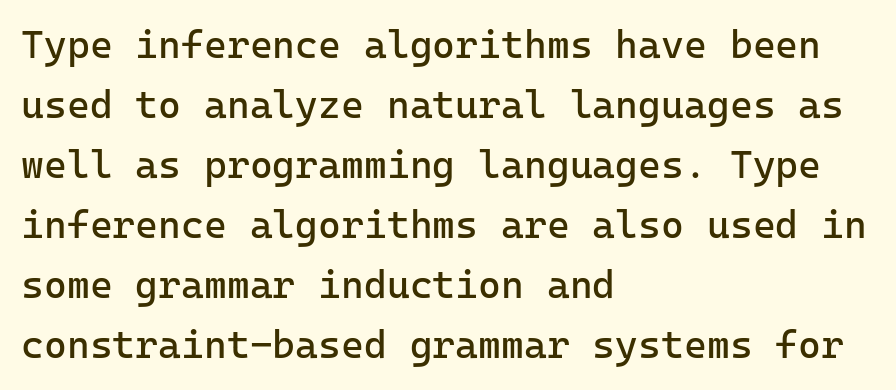
Q: Is the text bold? A: No.
Q: Is the text italic (slanted)? A: No, it is upright.
Q: Is the typeface a serif or a sans-serif typeface? A: Sans-serif.
Q: Is the text underlined? A: No.
Q: How is the paragraph aligned? A: Left-aligned.
Q: Is the spacing between letters normal or unusually wide? A: Normal.
Q: Is the spacing between lines tight, normal or loose? A: Normal.
Q: Width (condensed, normal, or wide)? A: Normal.
Q: Stroke contrast? A: Low.
Q: x-height? A: Medium.
Q: Monospaced? A: Yes.
